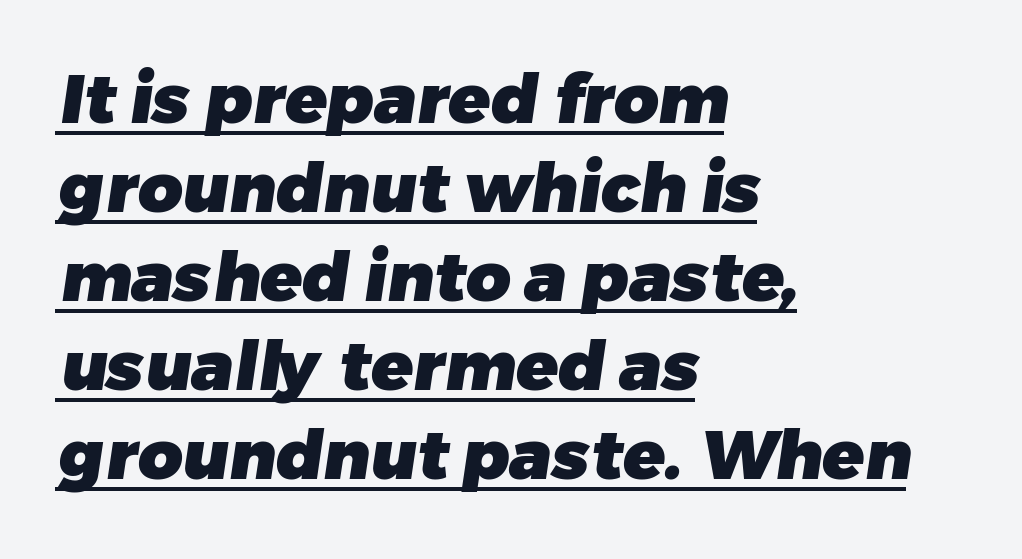
{"serif": "no", "bold": "yes", "weight": "heavy", "width": "normal", "stroke_contrast": "low", "x_height": "medium", "monospaced": "no", "underline": "yes", "align": "left", "line_spacing": "normal", "line_spacing_ratio": 1.29, "letter_spacing": "normal", "letter_spacing_em": 0.0, "glyph_px": 69}
